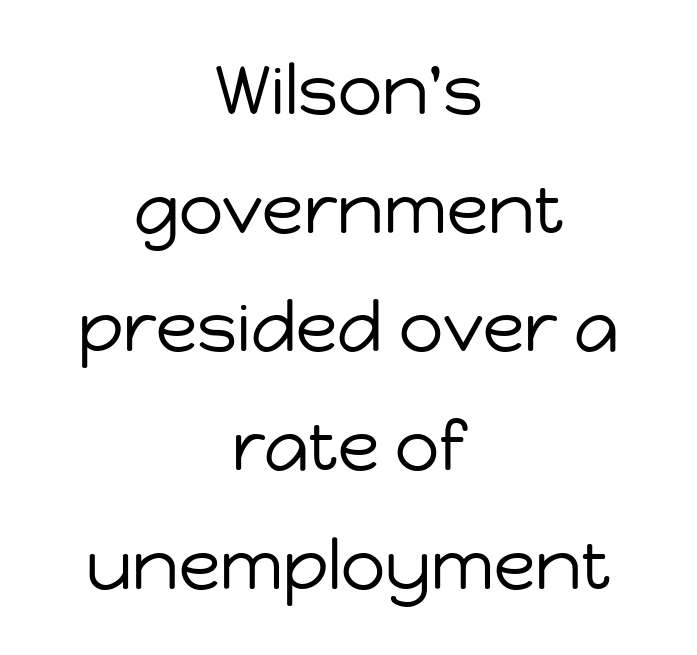
Q: Is the text bold? A: No.
Q: Is the text italic (slanted)? A: No, it is upright.
Q: Is the typeface a serif or a sans-serif typeface? A: Sans-serif.
Q: Is the text underlined? A: No.
Q: How is the paragraph aligned? A: Centered.
Q: Is the spacing between letters normal or unusually wide? A: Normal.
Q: Width (condensed, normal, or wide)? A: Normal.
Q: Stroke contrast? A: Low.
Q: x-height? A: Medium.
Q: Monospaced? A: No.
